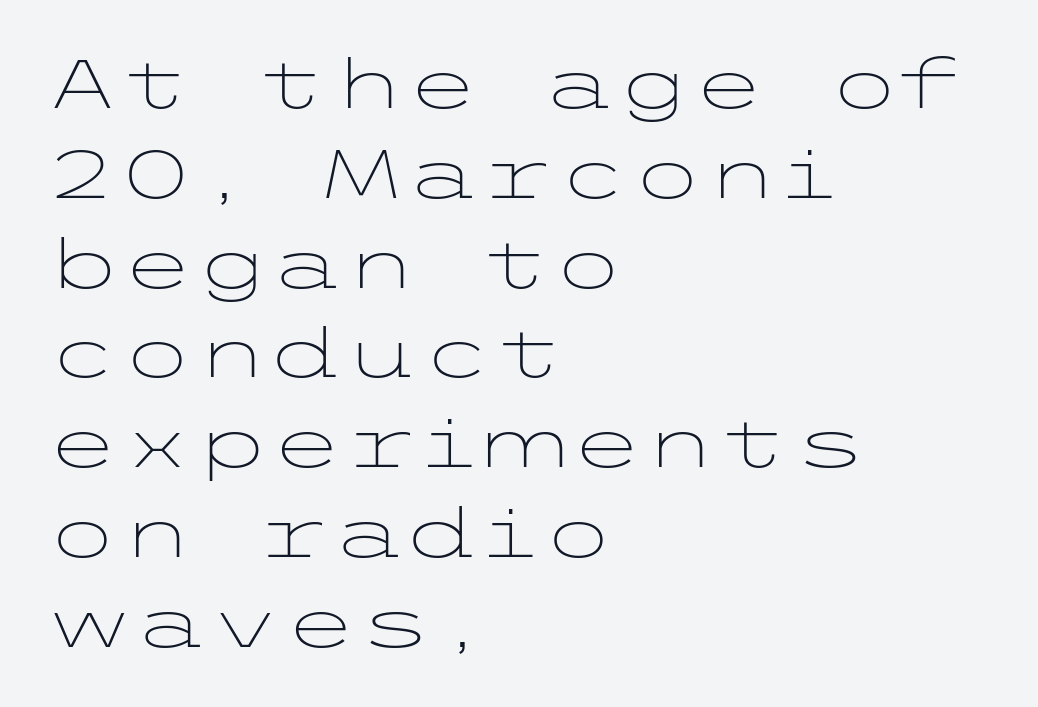
Q: Is the text bold? A: No.
Q: Is the text italic (slanted)? A: No, it is upright.
Q: Is the typeface a serif or a sans-serif typeface? A: Sans-serif.
Q: Is the text underlined? A: No.
Q: How is the paragraph aligned? A: Left-aligned.
Q: Is the spacing between letters normal or unusually wide? A: Normal.
Q: Is the spacing between lines tight, normal or loose? A: Normal.
Q: Width (condensed, normal, or wide)? A: Wide.
Q: Stroke contrast? A: Low.
Q: x-height? A: Medium.
